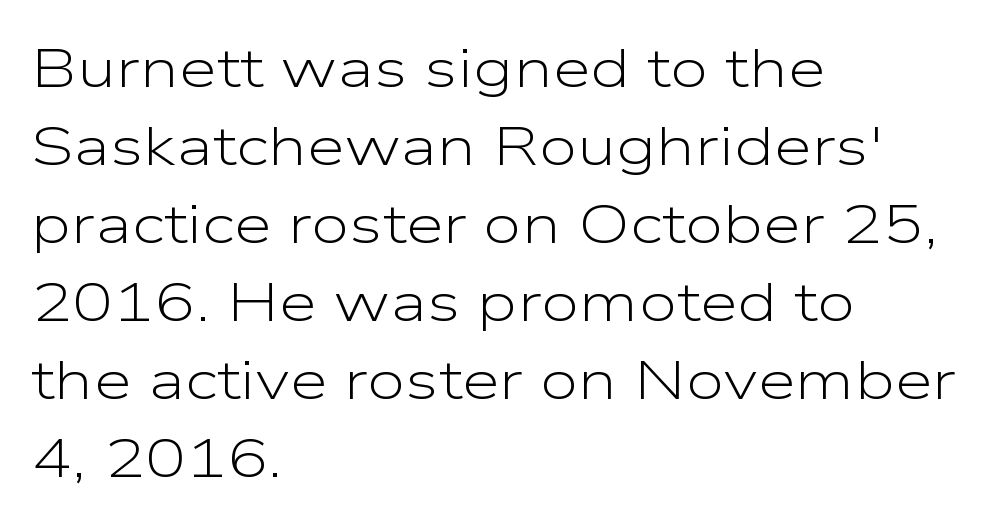
The image shows 55 px light, wide sans-serif type, upright; set left-aligned, normal line spacing (1.42x), normal letter spacing, not underlined; low stroke contrast and a medium x-height.
